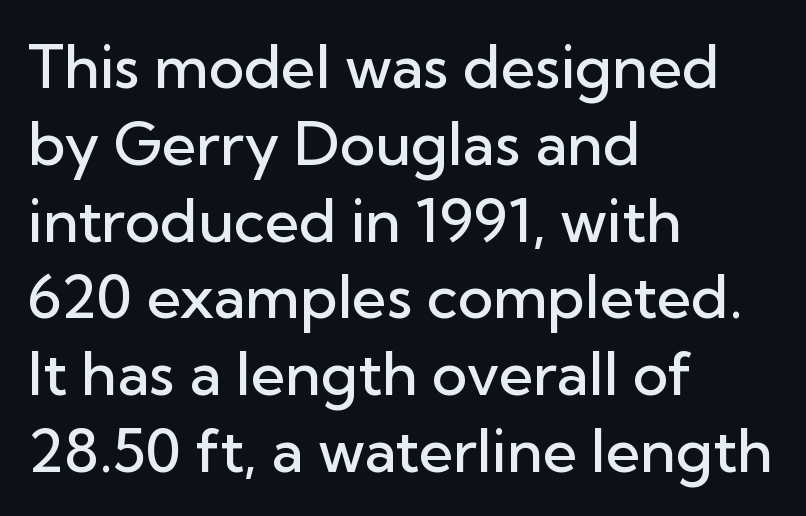
Is this a sans? Yes — the strokes have no serifs. These lines carry some extra weight — a demibold, not a full bold. Plain, unruled lines of type. You could not count columns in this text — the font is proportionally spaced. The line texture is even and compact thanks to regular tracking.
